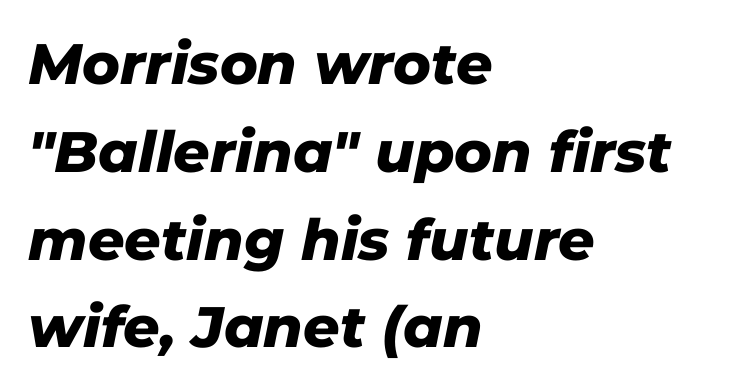
Q: Is the text bold? A: Yes.
Q: Is the text italic (slanted)? A: Yes, it leans right by about 11 degrees.
Q: Is the text underlined? A: No.
Q: How is the paragraph aligned? A: Left-aligned.
Q: Is the spacing between letters normal or unusually wide? A: Normal.
Q: Is the spacing between lines tight, normal or loose? A: Normal.
Q: Width (condensed, normal, or wide)? A: Normal.
Q: Stroke contrast? A: Low.
Q: x-height? A: Medium.
Q: Monospaced? A: No.
